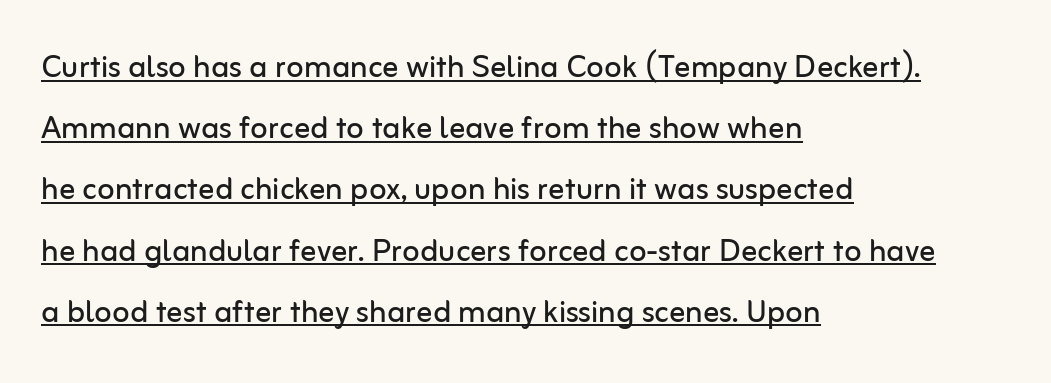
Is the block centered? No — it sits flush against the left margin. The rendered words wear a rule along their underside. Posture: upright roman. The passage shown stacks its lines at a standard gap. Each letter's strokes conclude bluntly, with no projecting serifs. Do the characters align in a grid? No, the font is proportional.
